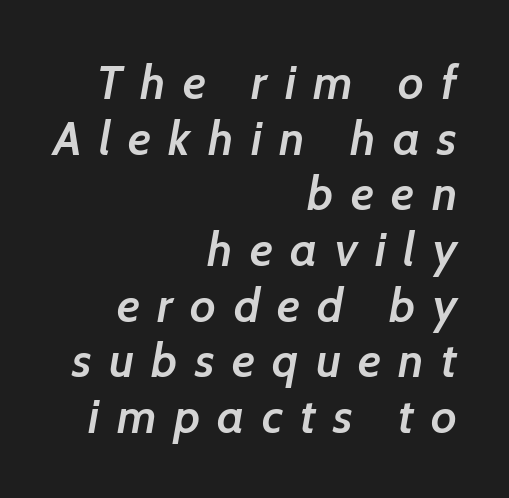
Q: Is the text bold? A: Semi-bold.
Q: Is the typeface a serif or a sans-serif typeface? A: Sans-serif.
Q: Is the text underlined? A: No.
Q: How is the paragraph aligned? A: Right-aligned.
Q: Is the spacing between letters normal or unusually wide? A: Unusually wide.
Q: Width (condensed, normal, or wide)? A: Normal.
Q: Stroke contrast? A: Low.
Q: x-height? A: Medium.
Q: Monospaced? A: No.
